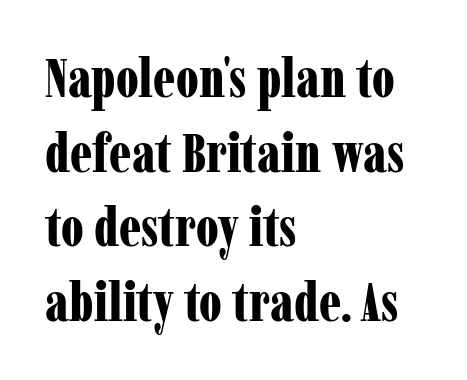
The image shows 54 px bold, condensed serif type, upright; set left-aligned, normal line spacing (1.38x), normal letter spacing, not underlined; low stroke contrast and a medium x-height.
